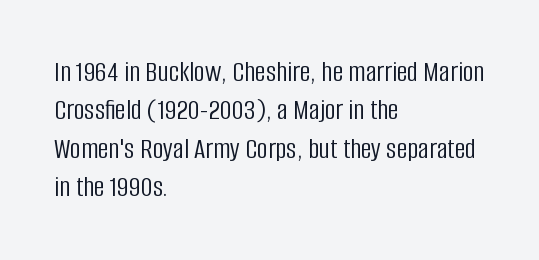
The image shows 30 px light, condensed sans-serif type, upright; set left-aligned, normal line spacing (1.28x), normal letter spacing, not underlined; low stroke contrast and a large x-height.
